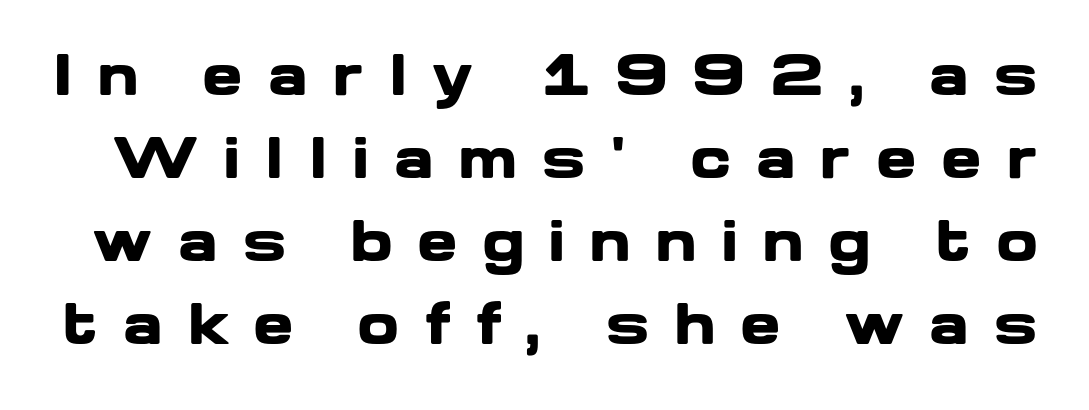
Q: Is the text bold? A: Yes.
Q: Is the text italic (slanted)? A: No, it is upright.
Q: Is the typeface a serif or a sans-serif typeface? A: Sans-serif.
Q: Is the text underlined? A: No.
Q: Is the spacing between letters normal or unusually wide? A: Unusually wide.
Q: Is the spacing between lines tight, normal or loose? A: Normal.
Q: Width (condensed, normal, or wide)? A: Wide.
Q: Stroke contrast? A: Low.
Q: x-height? A: Medium.
Q: Monospaced? A: No.
